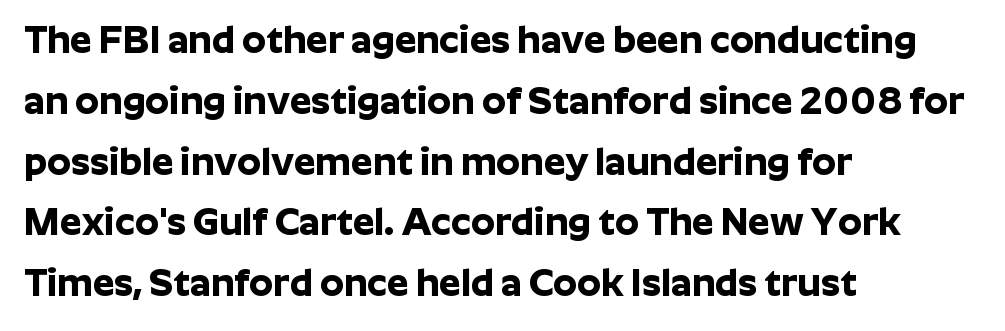
Q: Is the text bold? A: Yes.
Q: Is the text italic (slanted)? A: No, it is upright.
Q: Is the typeface a serif or a sans-serif typeface? A: Sans-serif.
Q: Is the text underlined? A: No.
Q: How is the paragraph aligned? A: Left-aligned.
Q: Is the spacing between letters normal or unusually wide? A: Normal.
Q: Is the spacing between lines tight, normal or loose? A: Normal.
Q: Width (condensed, normal, or wide)? A: Normal.
Q: Stroke contrast? A: Low.
Q: x-height? A: Medium.
Q: Monospaced? A: No.
